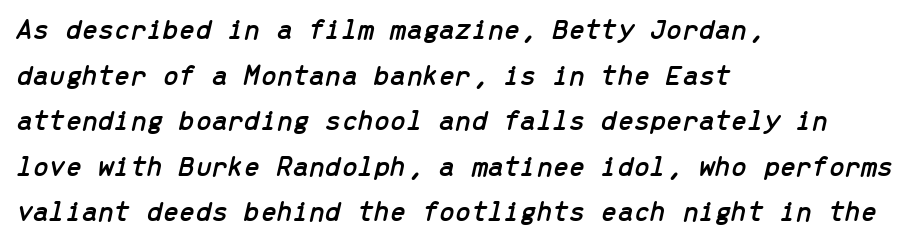
{"italic": "yes", "lean": "right", "slant_degrees": 13, "width": "normal", "stroke_contrast": "low", "x_height": "medium", "monospaced": "yes", "underline": "no", "align": "left", "line_spacing": "normal", "line_spacing_ratio": 1.57, "letter_spacing": "normal", "letter_spacing_em": 0.0, "glyph_px": 29}
